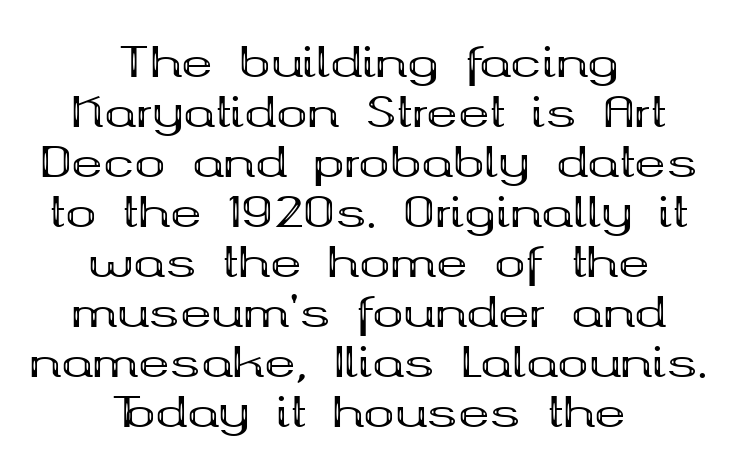
{"serif": "yes", "italic": "no", "bold": "yes", "weight": "bold", "width": "wide", "stroke_contrast": "medium", "x_height": "medium", "monospaced": "no", "underline": "no", "align": "center", "line_spacing_ratio": 1.19, "letter_spacing": "normal", "letter_spacing_em": 0.0, "glyph_px": 42}
